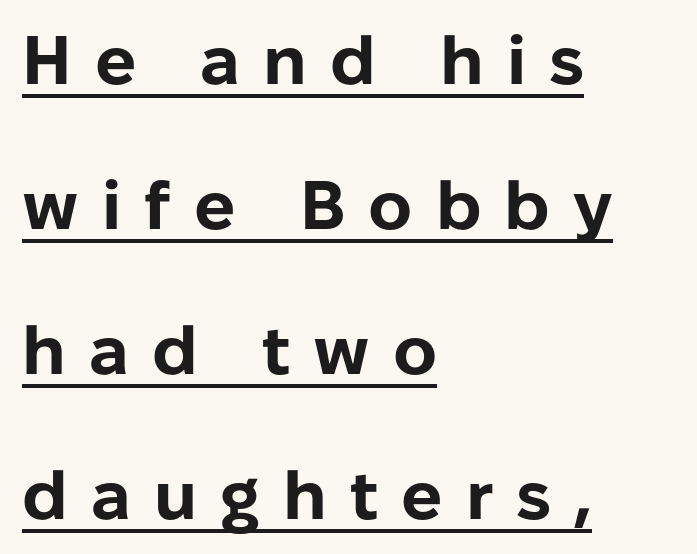
{"serif": "no", "italic": "no", "bold": "yes", "weight": "bold", "width": "normal", "stroke_contrast": "low", "x_height": "medium", "monospaced": "no", "underline": "yes", "align": "left", "line_spacing": "loose", "line_spacing_ratio": 2.13, "letter_spacing": "wide", "letter_spacing_em": 0.34, "glyph_px": 68}
